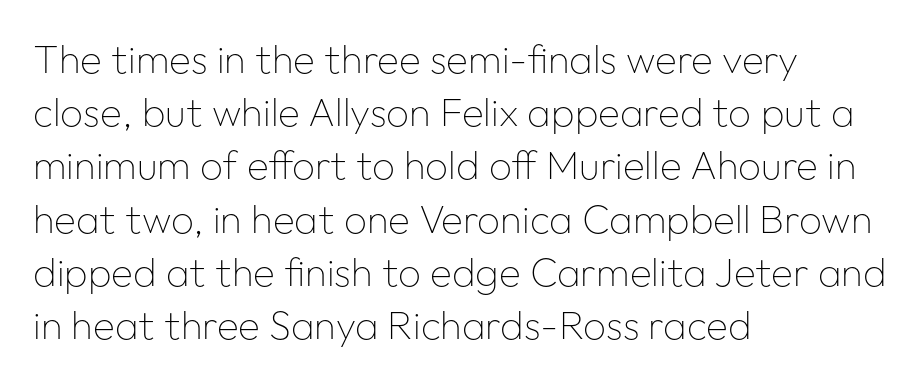
{"serif": "no", "italic": "no", "bold": "no", "weight": "thin", "width": "normal", "stroke_contrast": "low", "x_height": "medium", "monospaced": "no", "underline": "no", "align": "left", "line_spacing": "normal", "line_spacing_ratio": 1.33, "letter_spacing": "normal", "letter_spacing_em": 0.0, "glyph_px": 40}
